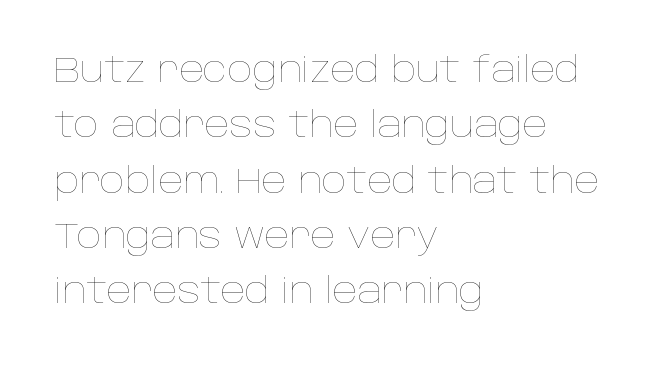
Q: Is the text bold? A: No.
Q: Is the text italic (slanted)? A: No, it is upright.
Q: Is the text underlined? A: No.
Q: How is the paragraph aligned? A: Left-aligned.
Q: Is the spacing between letters normal or unusually wide? A: Normal.
Q: Is the spacing between lines tight, normal or loose? A: Normal.
Q: Width (condensed, normal, or wide)? A: Normal.
Q: Stroke contrast? A: Low.
Q: x-height? A: Large.
Q: Monospaced? A: No.
